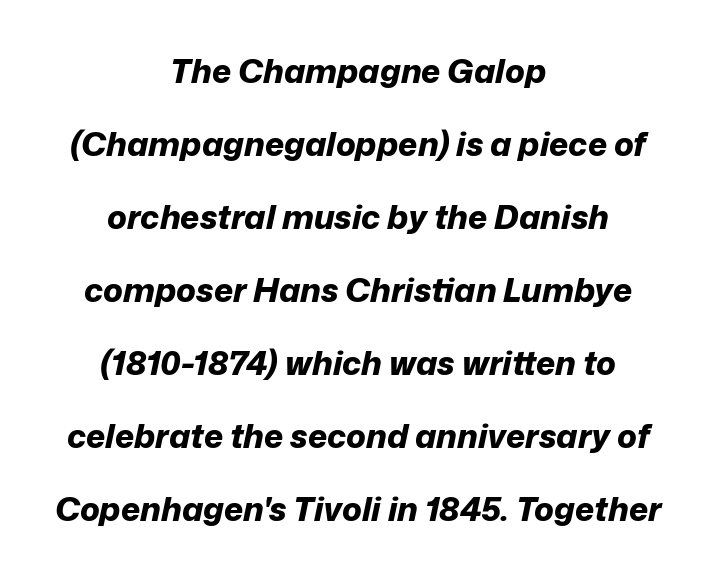
Its strokes are broad and dark, the hallmark of bold type. Regarding leading, the lines here are spaced well apart. In terms of posture, this sample is oblique. Glance below the letters and you will spot only blank space. The face used here is proportionally spaced, like ordinary book or web type.
